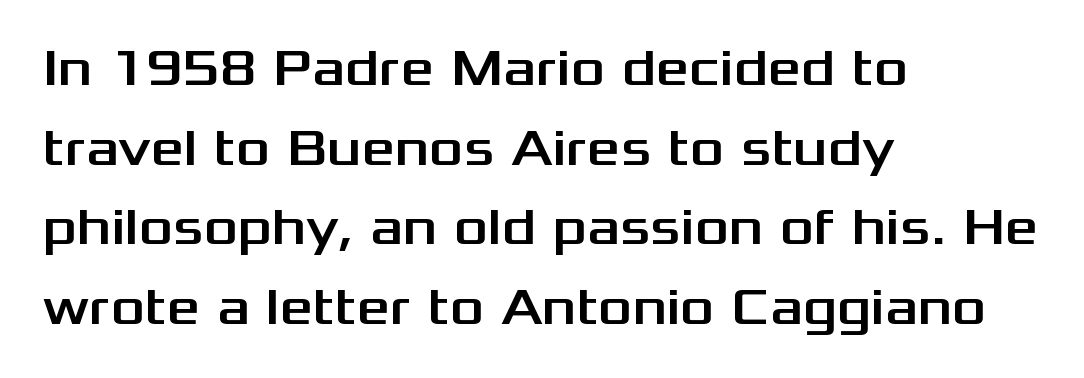
{"serif": "no", "italic": "no", "width": "wide", "stroke_contrast": "medium", "x_height": "medium", "monospaced": "no", "underline": "no", "align": "left", "line_spacing": "normal", "line_spacing_ratio": 1.53, "letter_spacing": "normal", "letter_spacing_em": 0.0, "glyph_px": 52}
